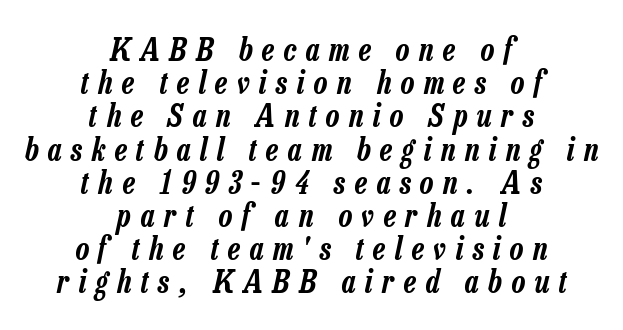
{"italic": "yes", "lean": "right", "slant_degrees": 13, "width": "condensed", "stroke_contrast": "low", "x_height": "medium", "monospaced": "no", "underline": "no", "align": "center", "line_spacing": "tight", "line_spacing_ratio": 1.07, "letter_spacing": "wide", "letter_spacing_em": 0.31, "glyph_px": 31}
